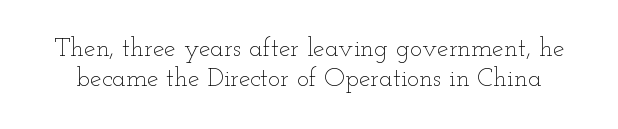
{"italic": "no", "bold": "no", "underline": "no", "line_spacing": "tight", "line_spacing_ratio": 1.15, "letter_spacing": "normal", "letter_spacing_em": 0.0, "glyph_px": 26}
